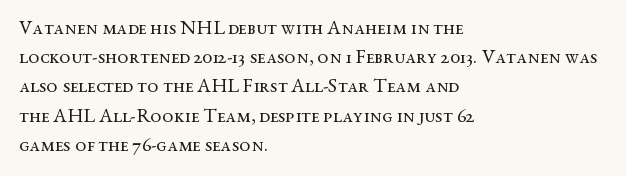
A normal amount of white space separates one row of letters from the next. The foot of each line stays bare and open. The ragged edge is on the right, which tells us the setting is flush left. This sample uses an upright cut, with every glyph sitting square on the baseline. No chunkiness to these letters — they're not bold. Does extra space separate the letters? No, they use regular spacing.
